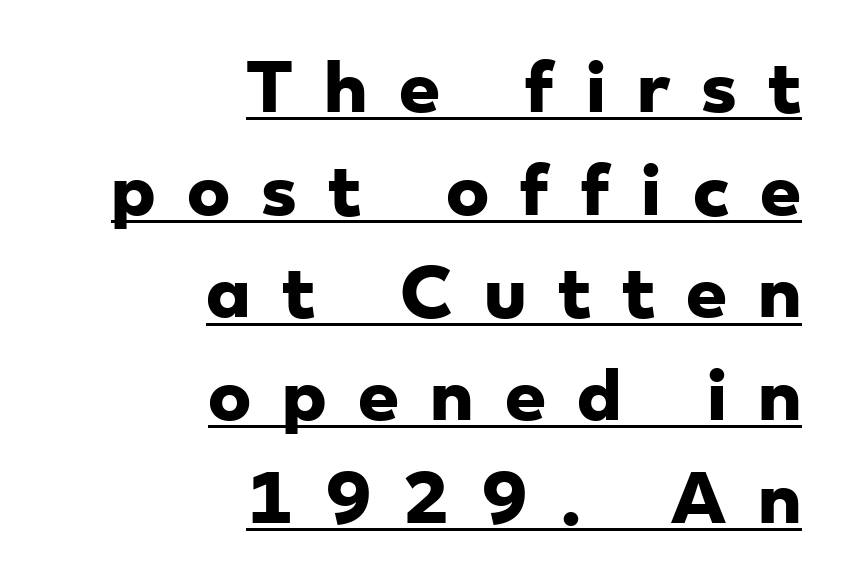
These lines are composed in type without serifs. Decoration check: the copy is underlined. These lines are rendered in a variable-pitch font. The passage shown stacks its lines at a standard gap.
